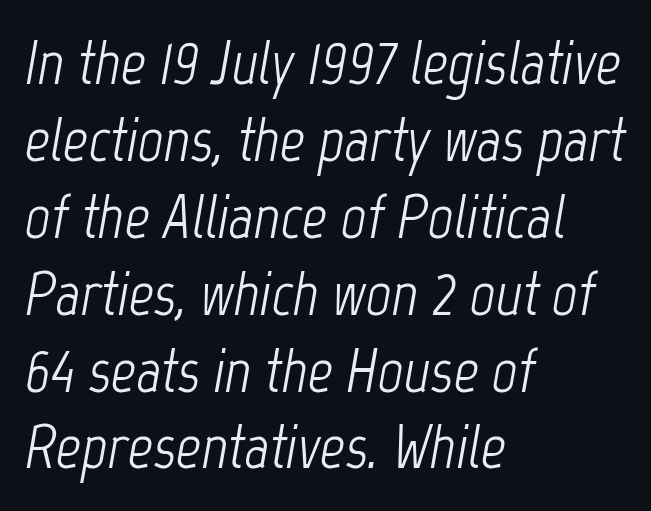
Q: Is the text bold? A: No.
Q: Is the text italic (slanted)? A: Yes, it leans right by about 12 degrees.
Q: Is the text underlined? A: No.
Q: How is the paragraph aligned? A: Left-aligned.
Q: Is the spacing between letters normal or unusually wide? A: Normal.
Q: Width (condensed, normal, or wide)? A: Condensed.
Q: Stroke contrast? A: Low.
Q: x-height? A: Medium.
Q: Monospaced? A: No.
